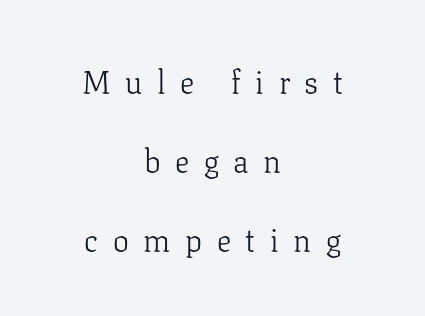
The baseline area is clear. The tracking jumps out immediately: characters are airy and widely separated. Reading down the column, the eye jumps a long way to each next line. The lines are quadded center. Here the designer chose a conventional face with non-uniform glyph widths. Stems and bowls with no extra thickness — not bold.
